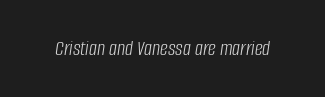
The image shows 22 px text type, italic (leaning right); set normal letter spacing, not underlined.
